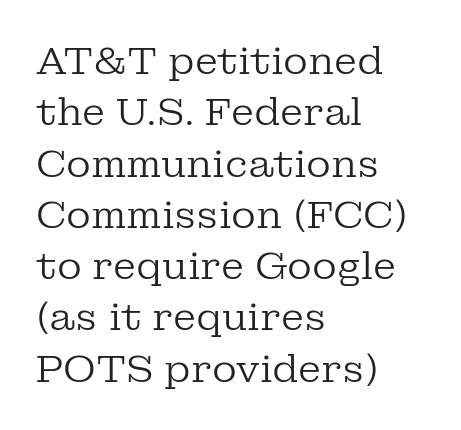
Q: Is the text bold? A: No.
Q: Is the text italic (slanted)? A: No, it is upright.
Q: Is the typeface a serif or a sans-serif typeface? A: Serif.
Q: Is the text underlined? A: No.
Q: How is the paragraph aligned? A: Left-aligned.
Q: Is the spacing between letters normal or unusually wide? A: Normal.
Q: Is the spacing between lines tight, normal or loose? A: Normal.
Q: Width (condensed, normal, or wide)? A: Normal.
Q: Stroke contrast? A: Low.
Q: x-height? A: Medium.
Q: Monospaced? A: No.
